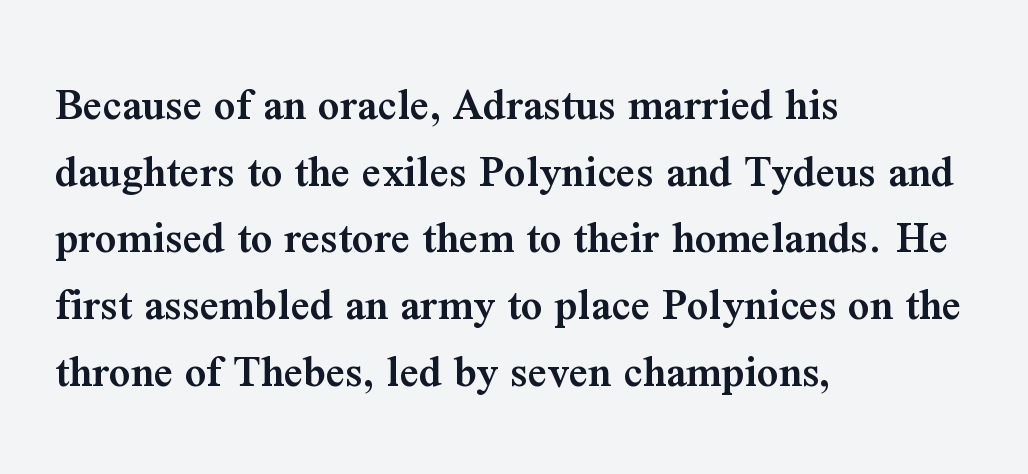
Q: Is the text bold? A: Semi-bold.
Q: Is the text italic (slanted)? A: No, it is upright.
Q: Is the typeface a serif or a sans-serif typeface? A: Serif.
Q: Is the text underlined? A: No.
Q: How is the paragraph aligned? A: Left-aligned.
Q: Is the spacing between letters normal or unusually wide? A: Normal.
Q: Is the spacing between lines tight, normal or loose? A: Normal.
Q: Width (condensed, normal, or wide)? A: Normal.
Q: Stroke contrast? A: Medium.
Q: x-height? A: Medium.
Q: Monospaced? A: No.
